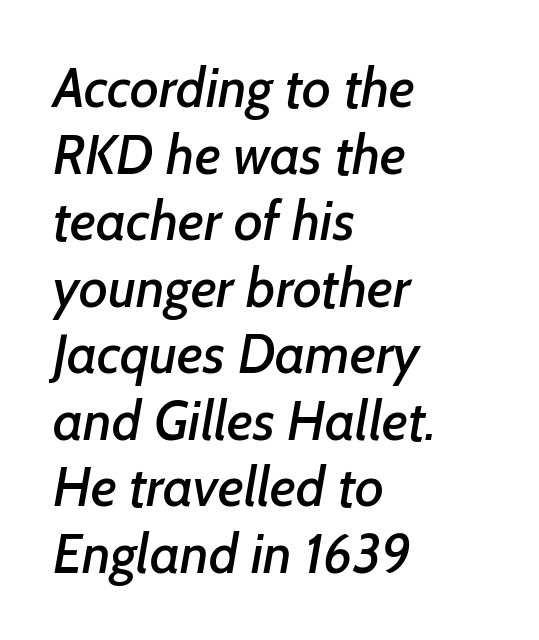
The horizontal fit of the characters is conventional and even. Unmarked baselines from the first word to the last. Spacing verdict: proportional, widths tailored to each character. To sum up the face: it is a sans, with no serifs.
